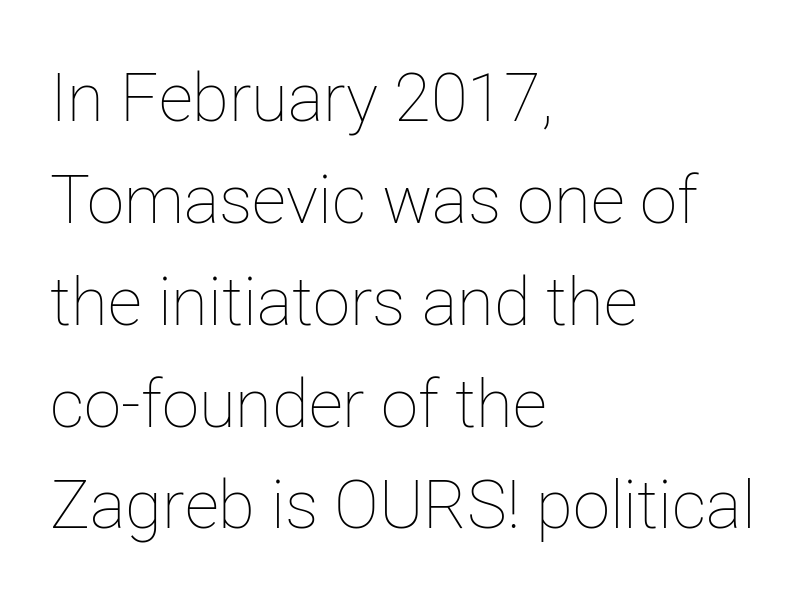
Q: Is the text bold? A: No.
Q: Is the text italic (slanted)? A: No, it is upright.
Q: Is the text underlined? A: No.
Q: How is the paragraph aligned? A: Left-aligned.
Q: Is the spacing between letters normal or unusually wide? A: Normal.
Q: Is the spacing between lines tight, normal or loose? A: Normal.
Q: Width (condensed, normal, or wide)? A: Normal.
Q: Stroke contrast? A: Low.
Q: x-height? A: Medium.
Q: Monospaced? A: No.
